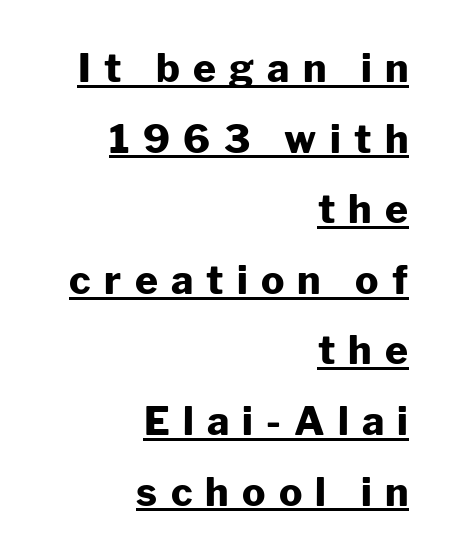
The image shows 39 px heavy sans-serif type, upright; set right-aligned, line spacing 1.81x, unusually wide letter spacing (+0.34 em), underlined; low stroke contrast and a medium x-height.
